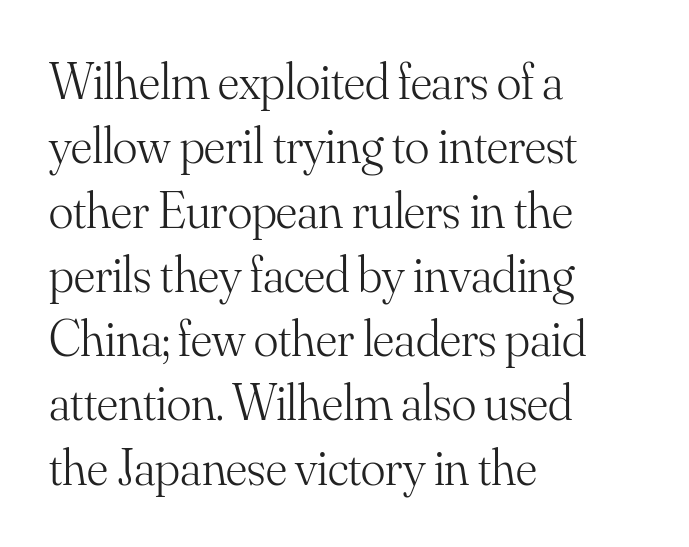
{"serif": "yes", "italic": "no", "bold": "no", "weight": "light", "width": "normal", "stroke_contrast": "medium", "x_height": "small", "monospaced": "no", "underline": "no", "align": "left", "line_spacing": "normal", "line_spacing_ratio": 1.26, "letter_spacing": "normal", "letter_spacing_em": 0.0, "glyph_px": 51}
